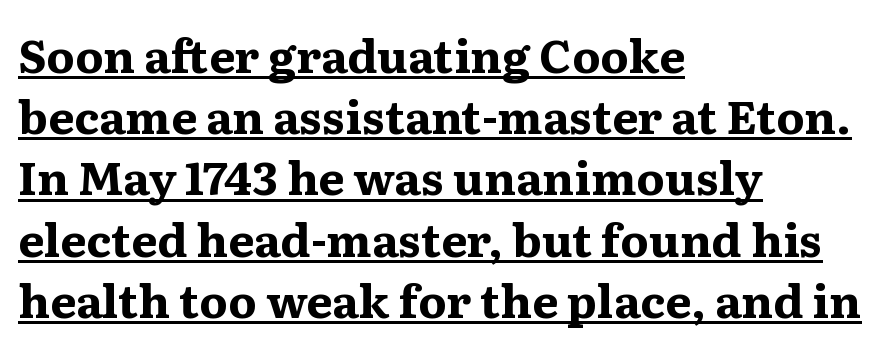
{"serif": "yes", "italic": "no", "bold": "yes", "weight": "bold", "width": "wide", "stroke_contrast": "medium", "x_height": "medium", "monospaced": "no", "underline": "yes", "align": "left", "line_spacing": "normal", "line_spacing_ratio": 1.33, "letter_spacing": "normal", "letter_spacing_em": 0.0, "glyph_px": 46}
